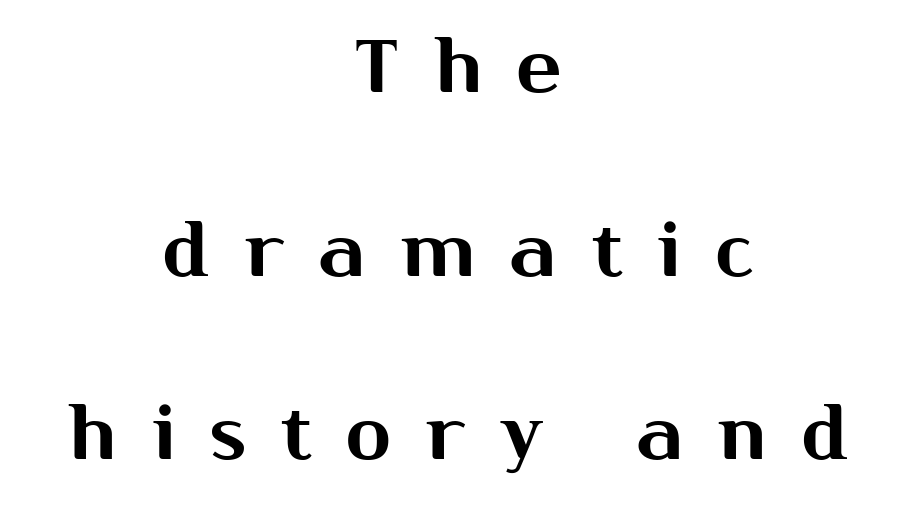
{"serif": "no", "italic": "no", "width": "normal", "stroke_contrast": "medium", "x_height": "medium", "monospaced": "no", "underline": "no", "align": "center", "line_spacing": "loose", "line_spacing_ratio": 2.48, "letter_spacing": "wide", "letter_spacing_em": 0.48, "glyph_px": 74}
